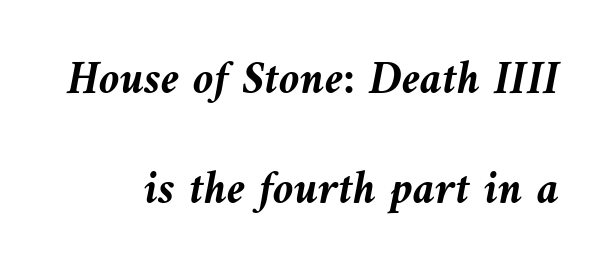
{"italic": "yes", "lean": "left", "slant_degrees": 9, "bold": "yes", "weight": "semibold", "width": "normal", "stroke_contrast": "medium", "x_height": "medium", "monospaced": "no", "underline": "no", "line_spacing": "loose", "line_spacing_ratio": 2.35, "letter_spacing": "normal", "letter_spacing_em": 0.0, "glyph_px": 47}
